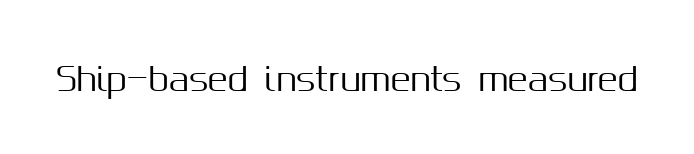
Every character sits straight up, as roman type does. Here the designer chose a conventional face with non-uniform glyph widths. Nobody touched the tracking dial on this one. What kind of face is this? One without serifs — a sans. Underline: absent.
